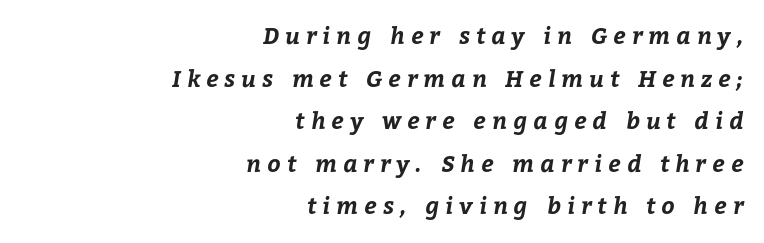
Each line ends at the same right margin while the left side varies. Observe the wide spacing: letters keep a clear distance from each other. Is the type bold? Yes — the strokes are clearly thick and heavy. The passage shown is not underscored anywhere.
